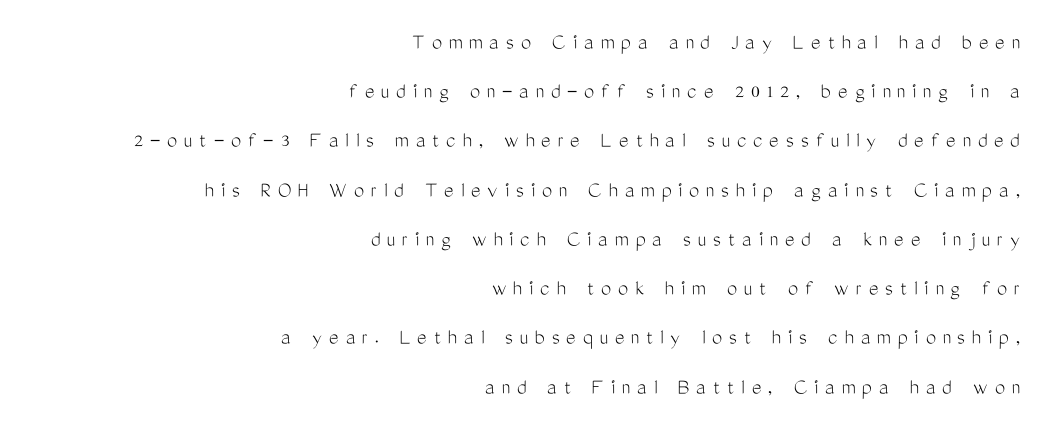
The image shows 23 px text type, upright; set right-aligned, loose line spacing (2.14x), unusually wide letter spacing (+0.29 em), not underlined.
